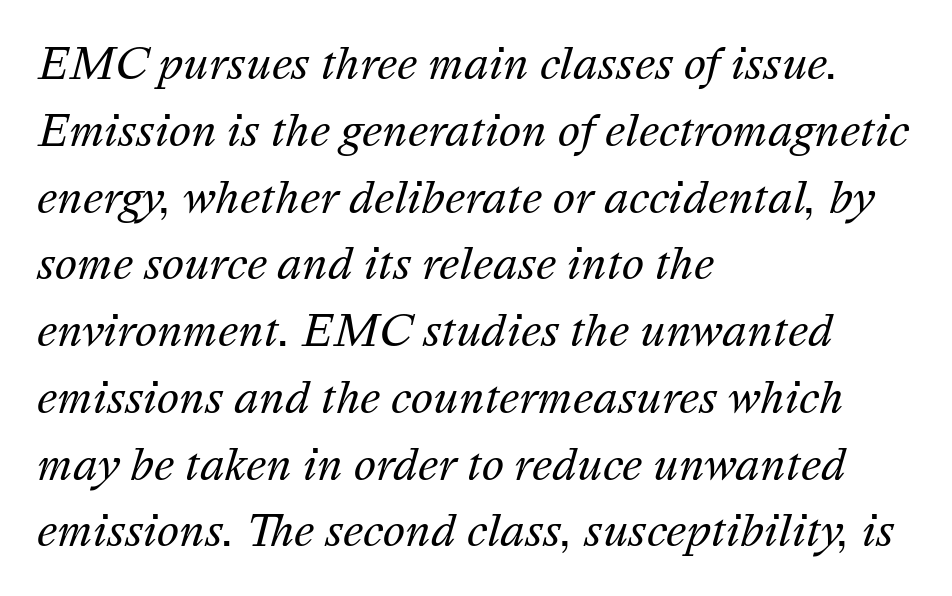
The image shows 42 px regular-weight type, italic (leaning right); set left-aligned, normal line spacing (1.59x), normal letter spacing, not underlined; medium stroke contrast and a medium x-height.
